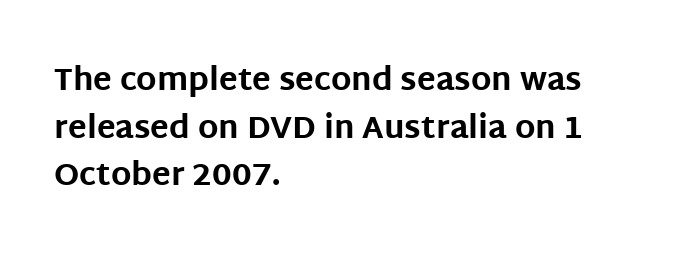
Normally led — the rows are evenly, conventionally spaced. Serifs: no, the terminals of the letterforms are clean. This sample has the flowing, uneven cadence of proportional lettering. Clear beneath every line of the passage.
